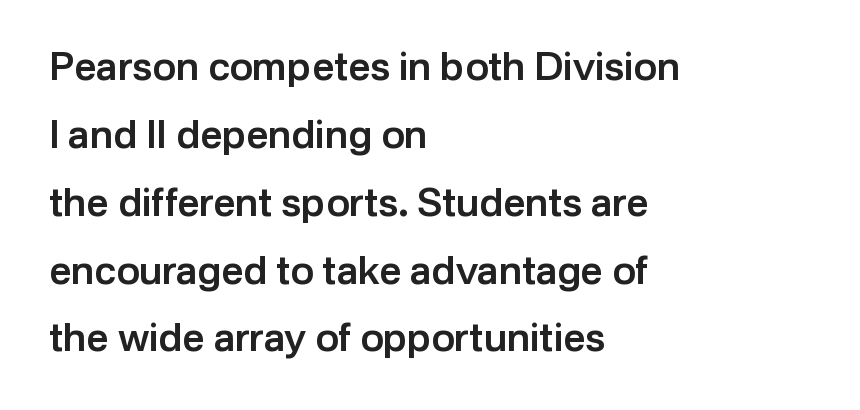
Q: Is the text bold? A: Semi-bold.
Q: Is the text italic (slanted)? A: No, it is upright.
Q: Is the typeface a serif or a sans-serif typeface? A: Sans-serif.
Q: Is the text underlined? A: No.
Q: How is the paragraph aligned? A: Left-aligned.
Q: Is the spacing between letters normal or unusually wide? A: Normal.
Q: Width (condensed, normal, or wide)? A: Normal.
Q: Stroke contrast? A: Low.
Q: x-height? A: Medium.
Q: Monospaced? A: No.
